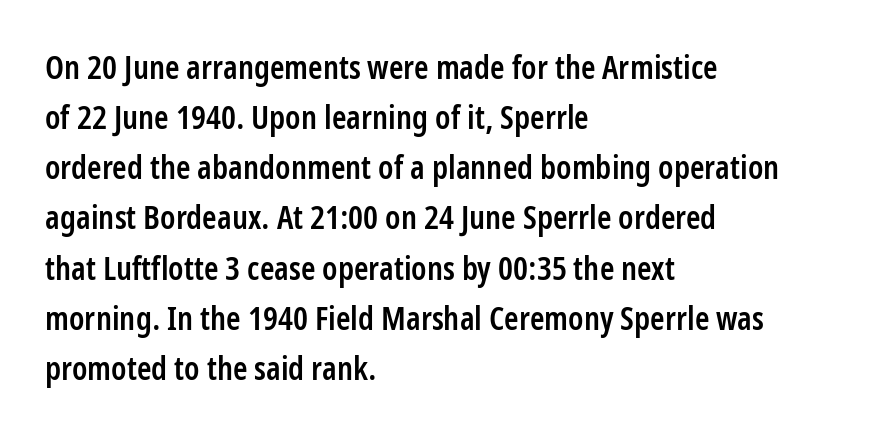
Typesetter's note: demi weight, one step under bold. Notice how descenders clear the ascenders below comfortably — that's standard leading. Quick note: underline off. Between one letter and the next there's only the usual sliver of space. These lines are rendered in a variable-pitch font.
